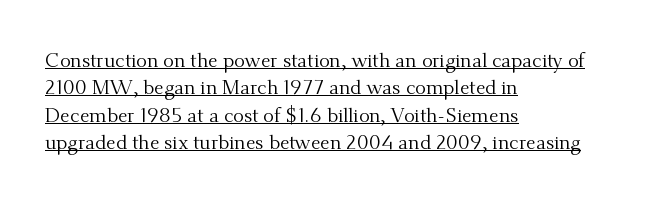
{"italic": "no", "bold": "no", "underline": "yes", "align": "left", "line_spacing": "normal", "line_spacing_ratio": 1.37, "letter_spacing": "normal", "letter_spacing_em": 0.0, "glyph_px": 20}
